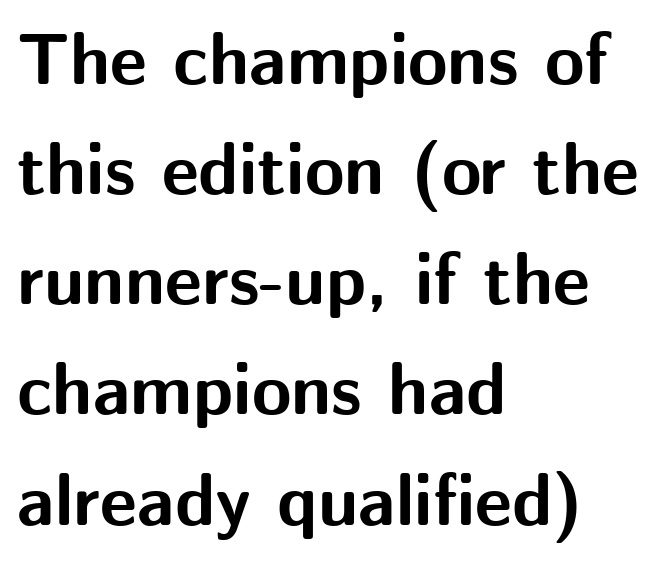
The passage shown is typed in a proportional face where columns would drift. Default kerning and tracking; the words read as compact shapes. Vertical spacing — default. Unlike a traditional serif, this face leaves its strokes unadorned.
